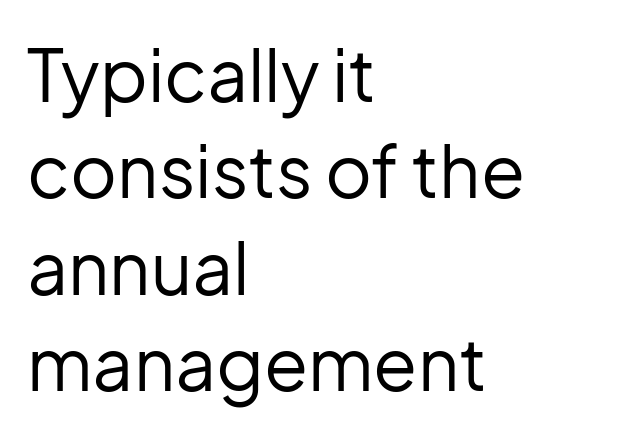
The leading is moderate, giving the passage an even texture. Here the glyphs are tracked normally, forming tight word shapes. A typesetter would mark this as roman, not italic. The strip under each line holds only bare page. This sample has the flowing, uneven cadence of proportional lettering. Each stroke keeps to a modest, everyday thickness or less.
